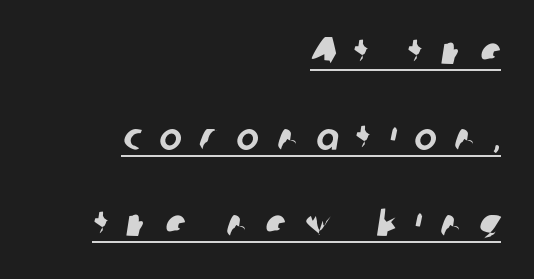
{"serif": "no", "width": "normal", "stroke_contrast": "low", "x_height": "medium", "monospaced": "no", "underline": "yes", "align": "right", "line_spacing": "loose", "line_spacing_ratio": 2.26, "letter_spacing": "wide", "letter_spacing_em": 0.47, "glyph_px": 38}
